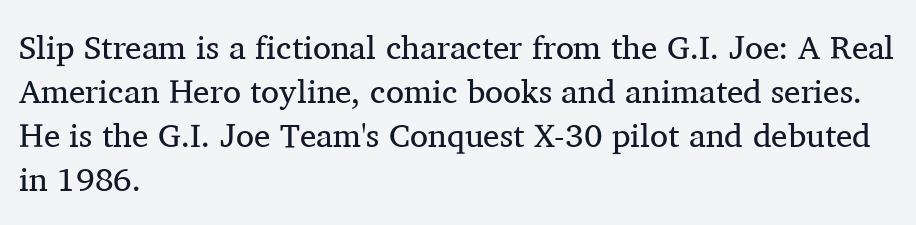
Q: Is the text bold? A: No.
Q: Is the text italic (slanted)? A: No, it is upright.
Q: Is the typeface a serif or a sans-serif typeface? A: Serif.
Q: Is the text underlined? A: No.
Q: How is the paragraph aligned? A: Left-aligned.
Q: Is the spacing between letters normal or unusually wide? A: Normal.
Q: Is the spacing between lines tight, normal or loose? A: Normal.
Q: Width (condensed, normal, or wide)? A: Normal.
Q: Stroke contrast? A: Medium.
Q: x-height? A: Medium.
Q: Monospaced? A: No.
